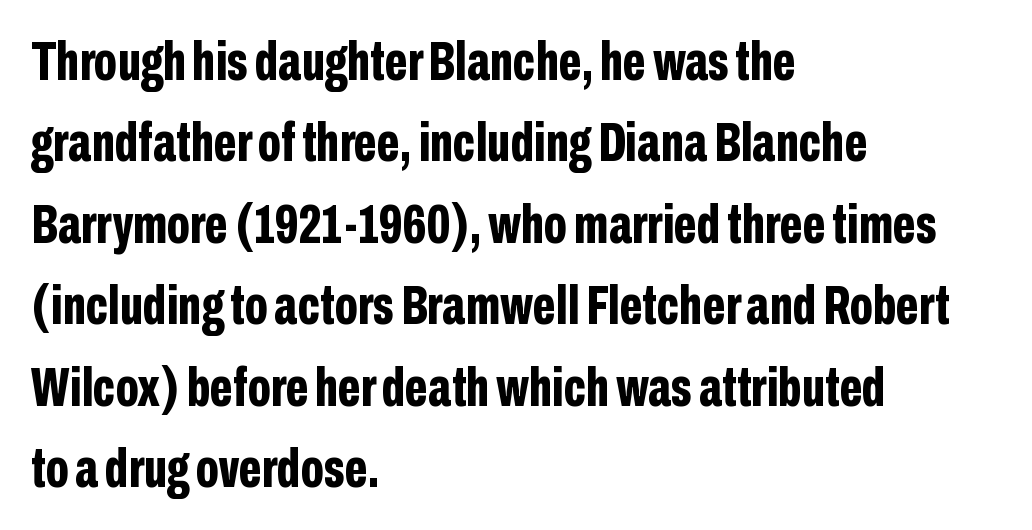
This sample has the flowing, uneven cadence of proportional lettering. These lines sit exactly where default settings would place them. The rendering keeps characters at their native spacing. This is roman type, the default non-slanted kind. Set as a true bold cut, around the 700 mark.
